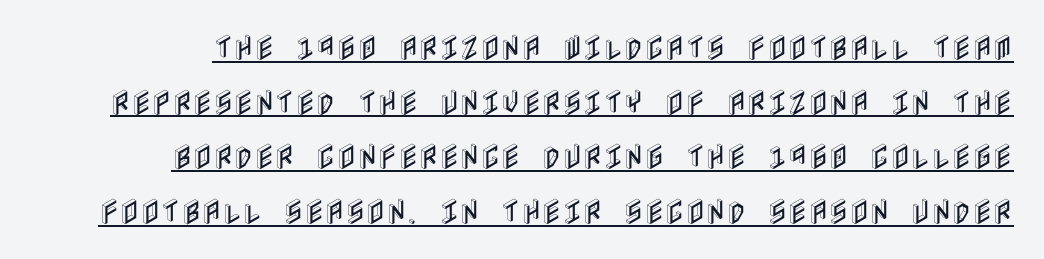
Q: Is the text italic (slanted)? A: No, it is upright.
Q: Is the text underlined? A: Yes.
Q: Is the spacing between letters normal or unusually wide? A: Normal.
Q: Is the spacing between lines tight, normal or loose? A: Loose.
Q: Width (condensed, normal, or wide)? A: Condensed.
Q: x-height? A: Large.
